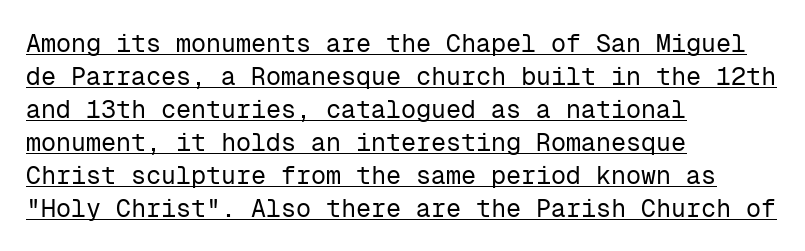
Q: Is the text bold? A: No.
Q: Is the text italic (slanted)? A: No, it is upright.
Q: Is the text underlined? A: Yes.
Q: How is the paragraph aligned? A: Left-aligned.
Q: Is the spacing between letters normal or unusually wide? A: Normal.
Q: Is the spacing between lines tight, normal or loose? A: Normal.
